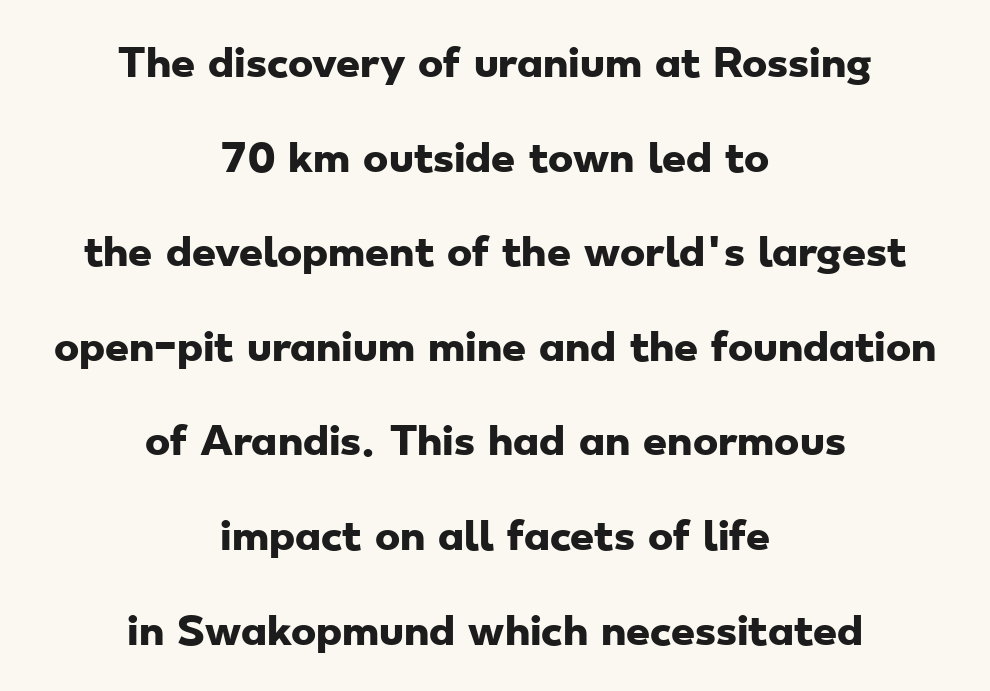
The image shows 38 px heavy, wide sans-serif type; set centered, loose line spacing (2.49x), normal letter spacing, not underlined; low stroke contrast and a small x-height.
